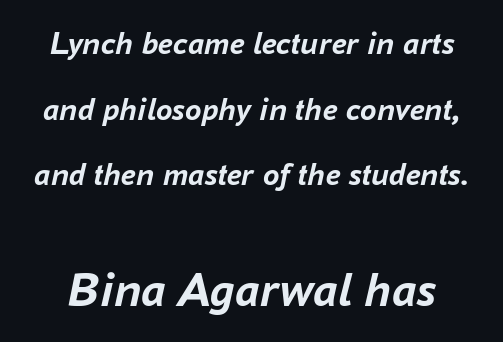
The image shows 50 px semibold type, italic (leaning right); set loose line spacing (1.99x), normal letter spacing, not underlined; the second (bottom) block is 1.52x larger; low stroke contrast and a medium x-height.
